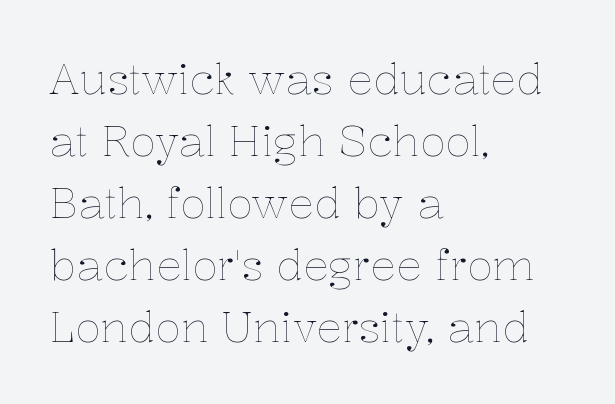
Q: Is the text bold? A: No.
Q: Is the text italic (slanted)? A: No, it is upright.
Q: Is the text underlined? A: No.
Q: How is the paragraph aligned? A: Left-aligned.
Q: Is the spacing between letters normal or unusually wide? A: Normal.
Q: Is the spacing between lines tight, normal or loose? A: Normal.
Q: Width (condensed, normal, or wide)? A: Normal.
Q: Stroke contrast? A: Low.
Q: x-height? A: Medium.
Q: Monospaced? A: No.
